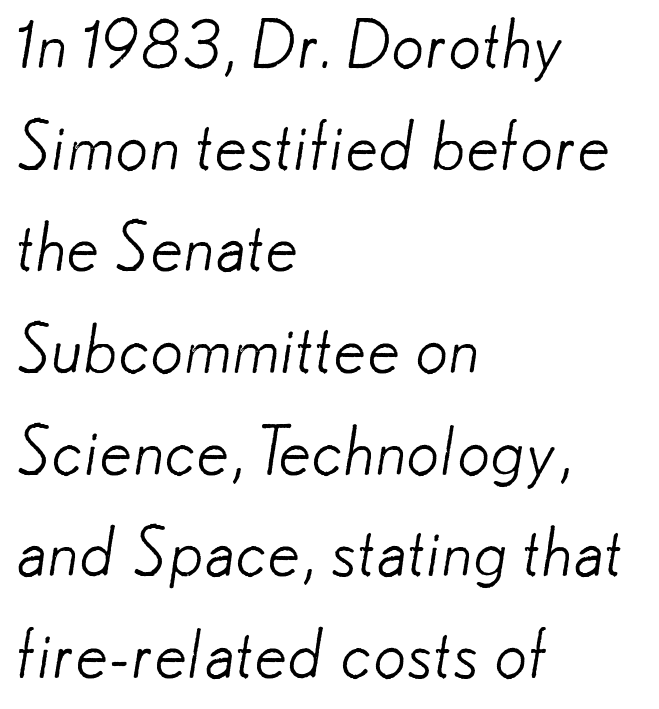
The words here are not underlined. Proportional: the letters do not fall into vertical columns. Which margin do the lines hug? The left one — the right edge is uneven. Observe the ordinary spacing: letters are neighbours, not strangers. The characters are drawn with everyday or finer stroke widths. Regular leading.
